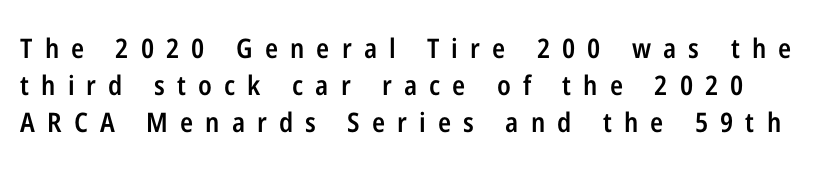
Notice how descenders clear the ascenders below comfortably — that's standard leading. A roman cut, with each character standing at attention. Just letters on the line, the space beneath them empty. Inter-character spacing is expanded well beyond the font's built-in metrics.
